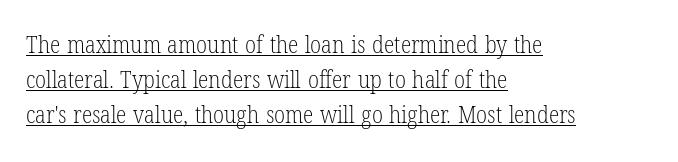
The image shows 24 px text type, upright; set left-aligned, normal line spacing (1.45x), normal letter spacing, underlined.
